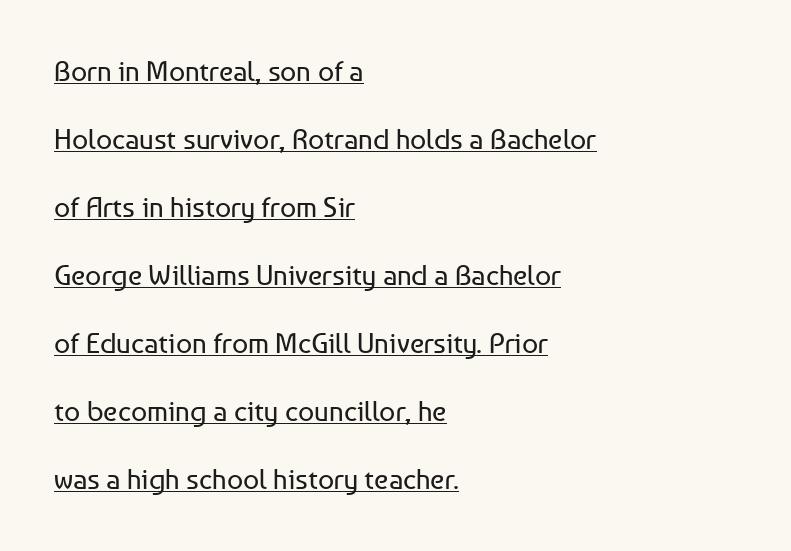
Notice the wide empty band between every row — that's loose leading. The font is comparable to plain body text, perhaps lighter. Posture: upright roman. The type is set solid horizontally, with unmodified tracking. The passage shown is typed in a proportional face where columns would drift.
